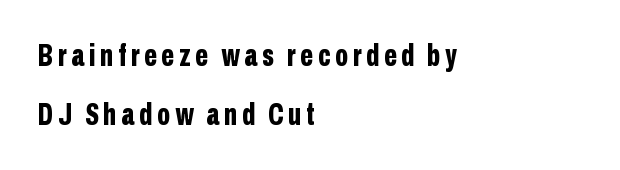
{"serif": "no", "italic": "no", "bold": "yes", "weight": "bold", "width": "condensed", "stroke_contrast": "low", "x_height": "medium", "monospaced": "no", "underline": "no", "align": "left", "line_spacing_ratio": 1.89, "glyph_px": 31}
